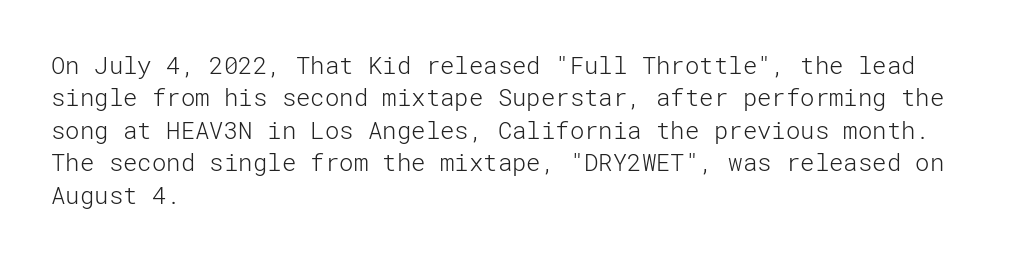
The image shows 24 px text type, upright; set left-aligned, normal line spacing (1.35x), normal letter spacing, not underlined.
